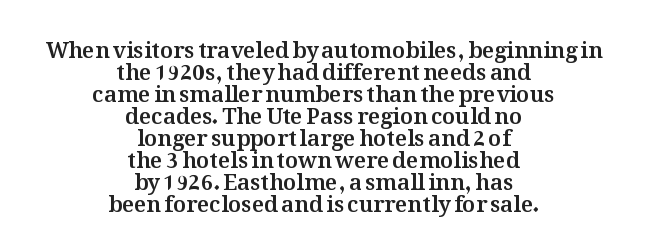
Q: Is the text italic (slanted)? A: No, it is upright.
Q: Is the text underlined? A: No.
Q: How is the paragraph aligned? A: Centered.
Q: Is the spacing between letters normal or unusually wide? A: Normal.
Q: Is the spacing between lines tight, normal or loose? A: Tight.
